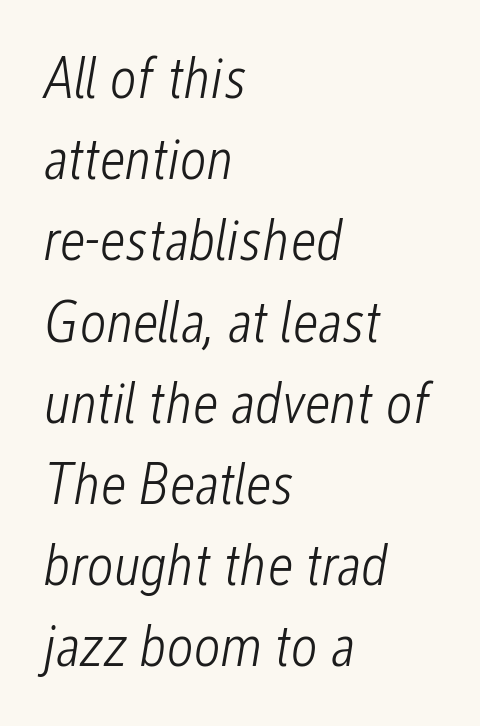
The image shows 58 px light, condensed type, italic (leaning right); set left-aligned, normal line spacing (1.4x), normal letter spacing, not underlined; low stroke contrast and a medium x-height.
